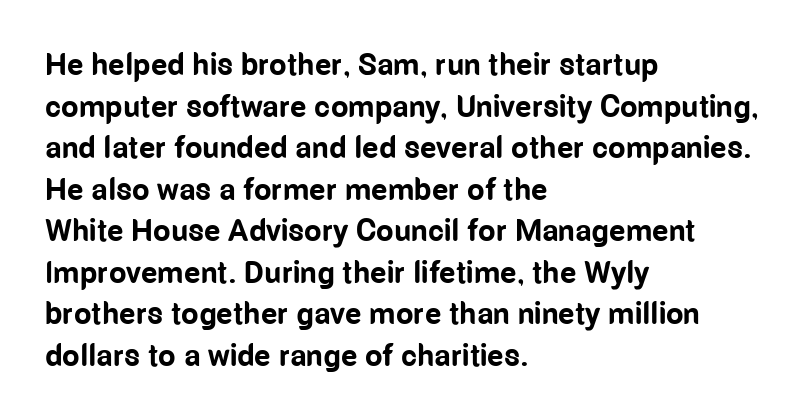
Q: Is the text bold? A: Yes.
Q: Is the text italic (slanted)? A: No, it is upright.
Q: Is the typeface a serif or a sans-serif typeface? A: Sans-serif.
Q: Is the text underlined? A: No.
Q: How is the paragraph aligned? A: Left-aligned.
Q: Is the spacing between letters normal or unusually wide? A: Normal.
Q: Is the spacing between lines tight, normal or loose? A: Normal.
Q: Width (condensed, normal, or wide)? A: Condensed.
Q: Stroke contrast? A: Low.
Q: x-height? A: Medium.
Q: Monospaced? A: No.
